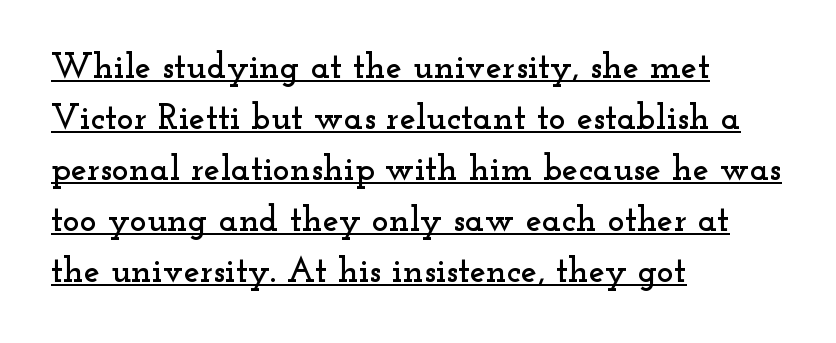
Q: Is the text italic (slanted)? A: No, it is upright.
Q: Is the typeface a serif or a sans-serif typeface? A: Serif.
Q: Is the text underlined? A: Yes.
Q: How is the paragraph aligned? A: Left-aligned.
Q: Is the spacing between letters normal or unusually wide? A: Normal.
Q: Is the spacing between lines tight, normal or loose? A: Normal.
Q: Width (condensed, normal, or wide)? A: Wide.
Q: Stroke contrast? A: Low.
Q: x-height? A: Small.
Q: Monospaced? A: No.
